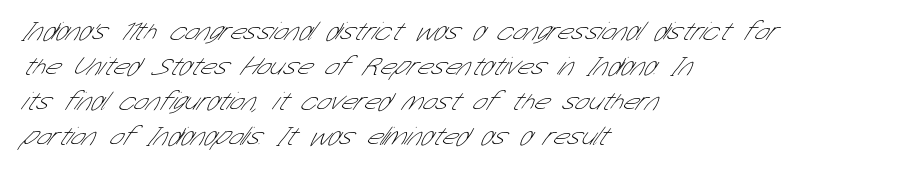
The space directly below the letters is spotless. In terms of leading, this rendering sits right in the middle. Notice how the passage keeps a crisp vertical edge on the left only. Tracking here is standard; glyphs follow each other at the usual distance.
